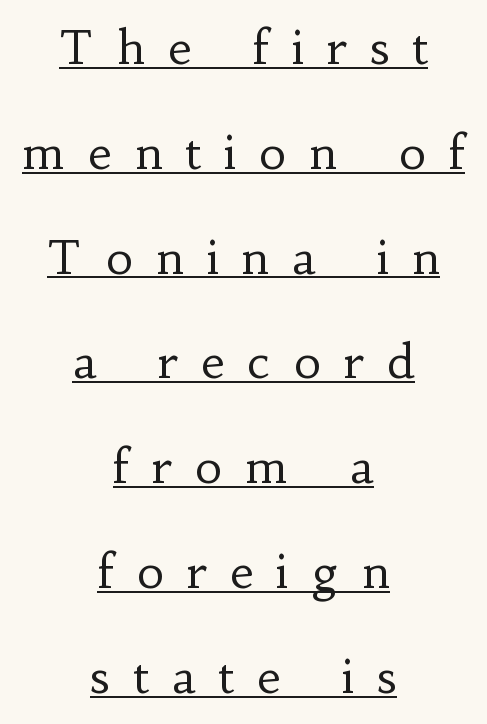
The image shows 47 px regular-weight serif type, upright; set centered, loose line spacing (2.23x), unusually wide letter spacing (+0.49 em), underlined; low stroke contrast and a small x-height.
